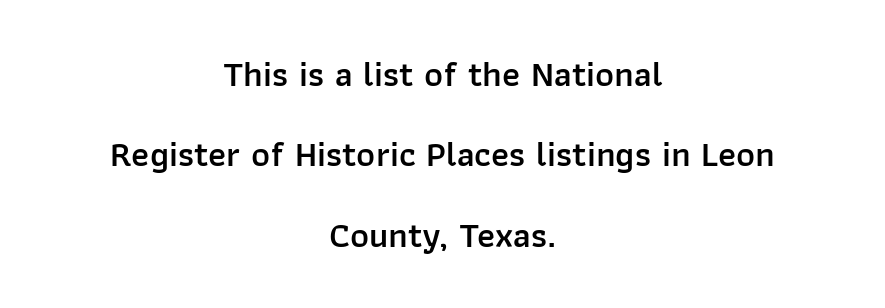
The image shows 36 px semibold sans-serif type, upright; set centered, loose line spacing (2.23x), normal letter spacing, not underlined; low stroke contrast and a medium x-height.
